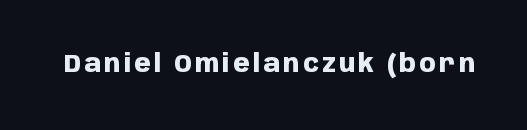
The image shows 24 px bold type, upright; set not underlined.
